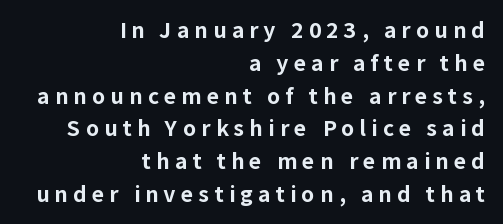
{"italic": "no", "bold": "yes", "underline": "no", "align": "right", "line_spacing": "normal", "line_spacing_ratio": 1.56, "letter_spacing": "wide", "letter_spacing_em": 0.25, "glyph_px": 21}
